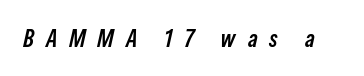
{"italic": "yes", "lean": "right", "slant_degrees": 13, "bold": "semi", "underline": "no", "letter_spacing": "wide", "letter_spacing_em": 0.49, "glyph_px": 24}
